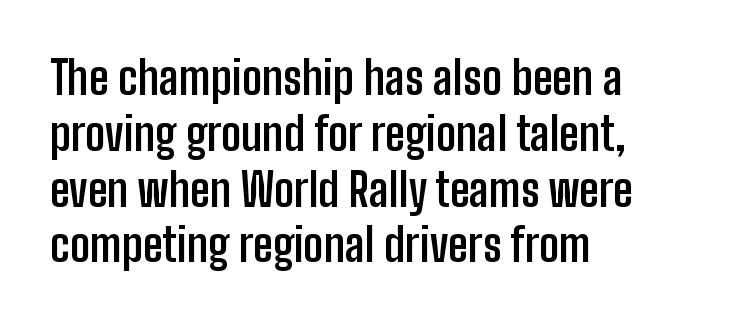
Letterform terminals end flat and unadorned throughout the passage. In terms of letterspacing, this is plain default setting. Every row of glyphs begins at an identical x-position on the left. As a designer I'd log this as weight 700, bold.
